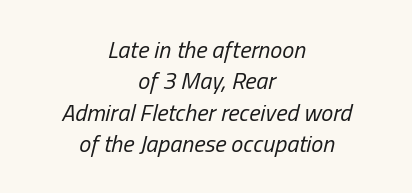
A bare baseline throughout the passage. The glyphs look as if they've been sheared to an angle. Layout note: lines centered. The gaps between neighbouring characters are ordinary and unremarkable. The cut favours lightness, reaching ordinary text weight at its darkest.
